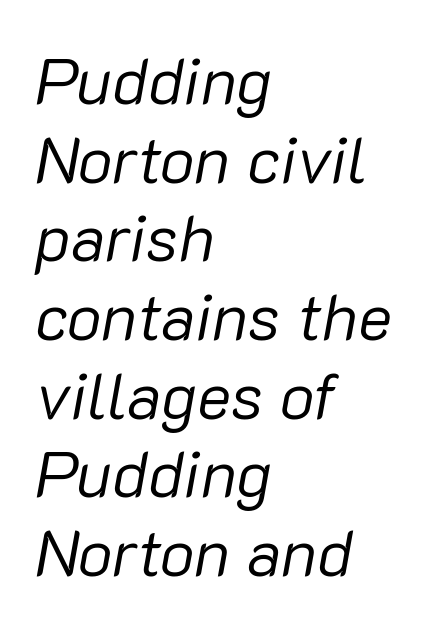
Default kerning and tracking; the words read as compact shapes. A light-to-regular cut is what we see here. Only glyphs here, with clear space below each row. Typeset ragged right — the left edge is the straight one. Would a proofreader flag this as italicized? Yes.
